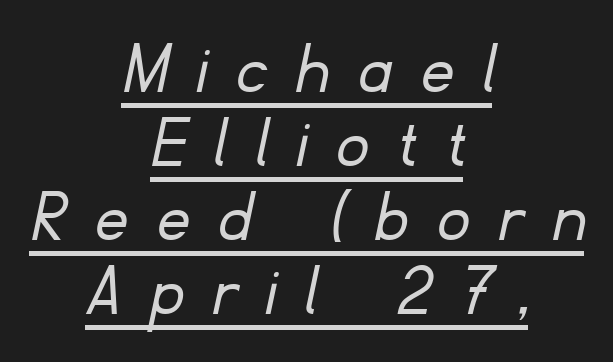
Q: Is the text bold? A: No.
Q: Is the typeface a serif or a sans-serif typeface? A: Sans-serif.
Q: Is the text underlined? A: Yes.
Q: How is the paragraph aligned? A: Centered.
Q: Is the spacing between letters normal or unusually wide? A: Unusually wide.
Q: Is the spacing between lines tight, normal or loose? A: Tight.
Q: Width (condensed, normal, or wide)? A: Normal.
Q: Stroke contrast? A: Low.
Q: x-height? A: Small.
Q: Monospaced? A: No.
